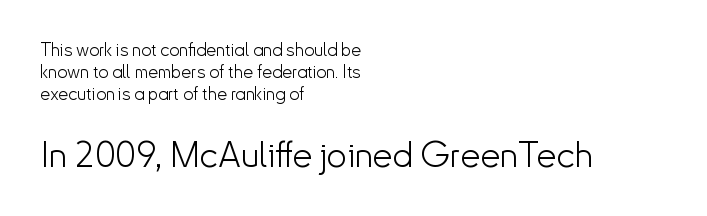
The image shows 36 px light sans-serif type, upright; set left-aligned, line spacing 1.23x, normal letter spacing, not underlined; the second (bottom) block is 2.0x larger; low stroke contrast and a small x-height.
